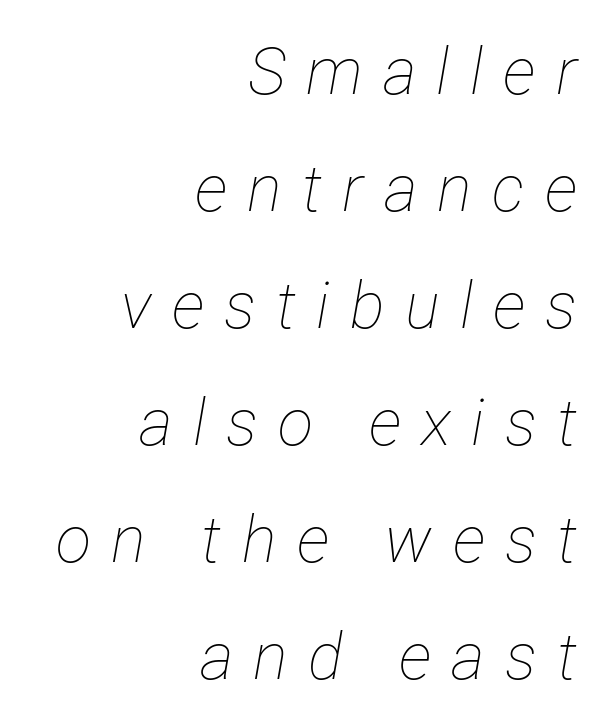
Q: Is the text bold? A: No.
Q: Is the text italic (slanted)? A: Yes, it leans right by about 12 degrees.
Q: Is the text underlined? A: No.
Q: How is the paragraph aligned? A: Right-aligned.
Q: Is the spacing between letters normal or unusually wide? A: Unusually wide.
Q: Width (condensed, normal, or wide)? A: Condensed.
Q: Stroke contrast? A: Low.
Q: x-height? A: Medium.
Q: Monospaced? A: No.
